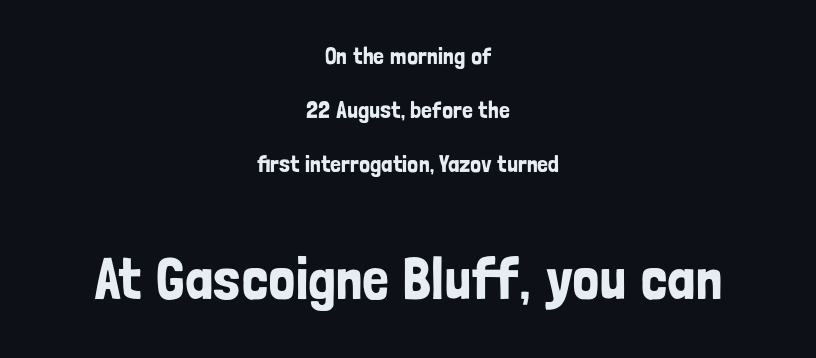
Q: Is the text italic (slanted)? A: No, it is upright.
Q: Is the typeface a serif or a sans-serif typeface? A: Sans-serif.
Q: Is the text underlined? A: No.
Q: How is the paragraph aligned? A: Centered.
Q: Is the spacing between letters normal or unusually wide? A: Normal.
Q: Is the spacing between lines tight, normal or loose? A: Loose.
Q: Which block of text is set in a larger size, the first (top) or the second (bottom)? A: The second (bottom) one.
Q: Width (condensed, normal, or wide)? A: Condensed.
Q: Stroke contrast? A: Low.
Q: x-height? A: Medium.
Q: Monospaced? A: No.
